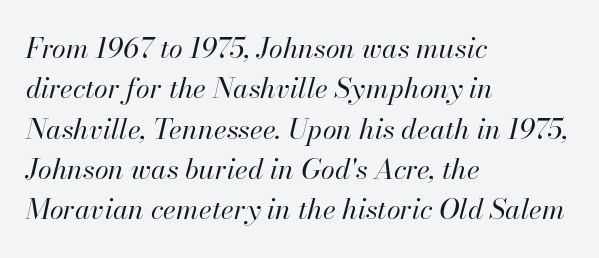
The image shows 28 px regular-weight type, italic (leaning right); set left-aligned, normal line spacing (1.44x), normal letter spacing, not underlined; high stroke contrast and a small x-height.
